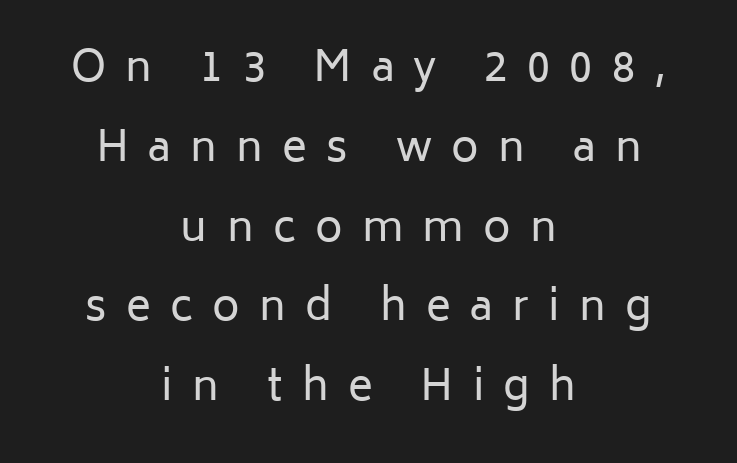
Q: Is the text bold? A: No.
Q: Is the text italic (slanted)? A: No, it is upright.
Q: Is the typeface a serif or a sans-serif typeface? A: Sans-serif.
Q: Is the text underlined? A: No.
Q: How is the paragraph aligned? A: Centered.
Q: Is the spacing between letters normal or unusually wide? A: Unusually wide.
Q: Is the spacing between lines tight, normal or loose? A: Loose.
Q: Width (condensed, normal, or wide)? A: Normal.
Q: Stroke contrast? A: Low.
Q: x-height? A: Medium.
Q: Monospaced? A: No.
